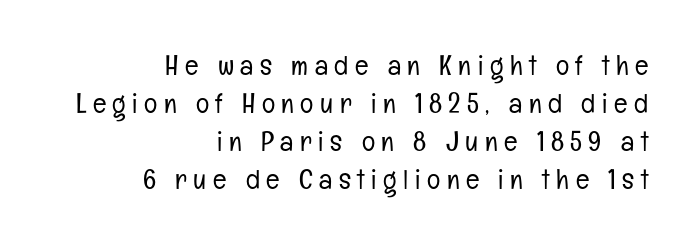
The image shows 28 px light, condensed sans-serif type, upright; set right-aligned, normal line spacing (1.36x), unusually wide letter spacing (+0.23 em), not underlined; low stroke contrast and a medium x-height.
